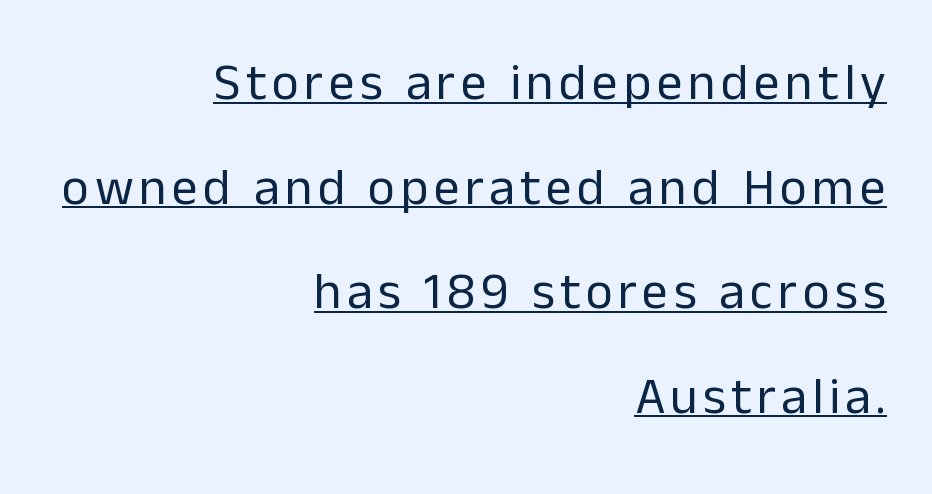
Unlike italic type, these characters show no tilt at all. The face looks like a standard text weight, possibly lighter. Look at the bottom of the vertical strokes: they stop flat, with no serifs. Looks like regular typesetting: each glyph gets only the width it needs.
